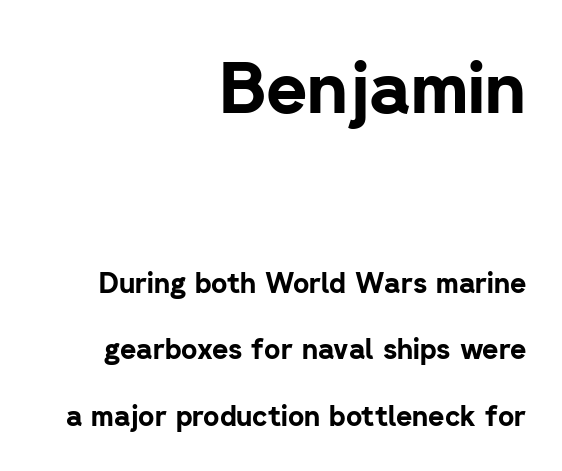
The image shows 71 px bold sans-serif type, upright; set right-aligned, loose line spacing (2.38x), normal letter spacing, not underlined; the first (top) block is 2.54x larger; low stroke contrast and a medium x-height.
